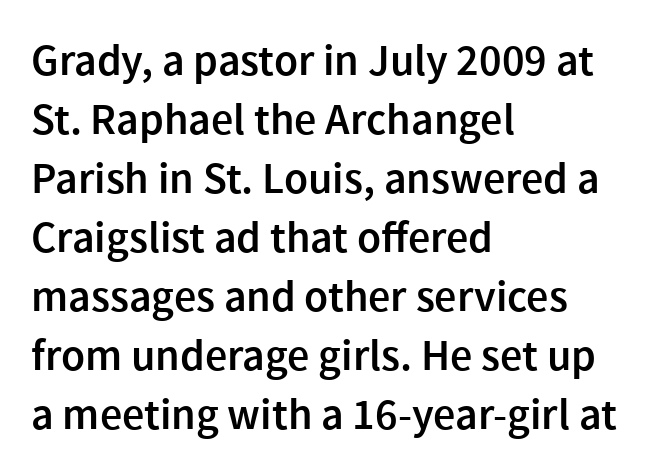
The image shows 44 px semibold sans-serif type, upright; set left-aligned, normal line spacing (1.34x), normal letter spacing, not underlined; a medium x-height.
